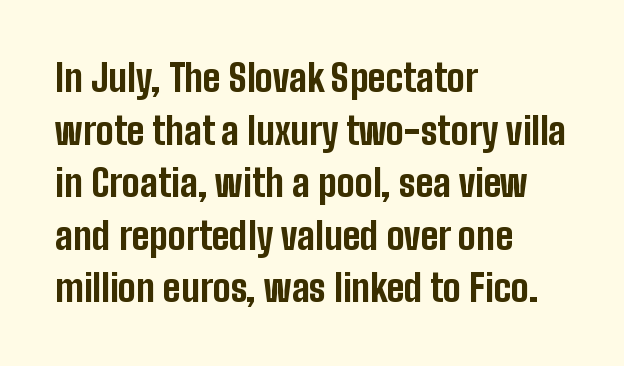
Q: Is the text bold? A: Yes.
Q: Is the text italic (slanted)? A: No, it is upright.
Q: Is the typeface a serif or a sans-serif typeface? A: Sans-serif.
Q: Is the text underlined? A: No.
Q: How is the paragraph aligned? A: Left-aligned.
Q: Is the spacing between letters normal or unusually wide? A: Normal.
Q: Is the spacing between lines tight, normal or loose? A: Normal.
Q: Width (condensed, normal, or wide)? A: Condensed.
Q: Stroke contrast? A: Low.
Q: x-height? A: Medium.
Q: Monospaced? A: No.
